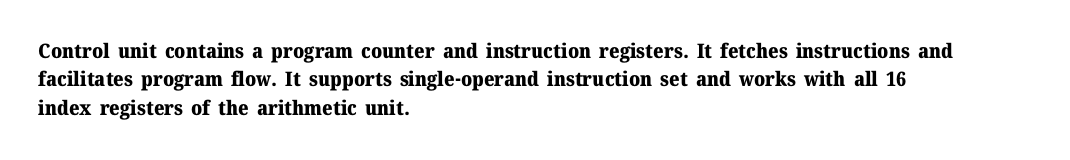
The image shows 20 px bold type, upright; set left-aligned, normal line spacing (1.42x), normal letter spacing, not underlined.
